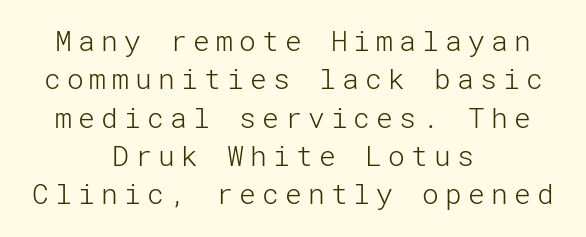
Note: no serifs on the glyphs. Baseline-to-baseline distance is the conventional proportion of letter height. This reads as an unemphasized weight, regular at the heaviest. This rendering widens character spacing well past its baseline value. Only glyphs here, with clear space below each row. Do the letters lean? They stand straight.
